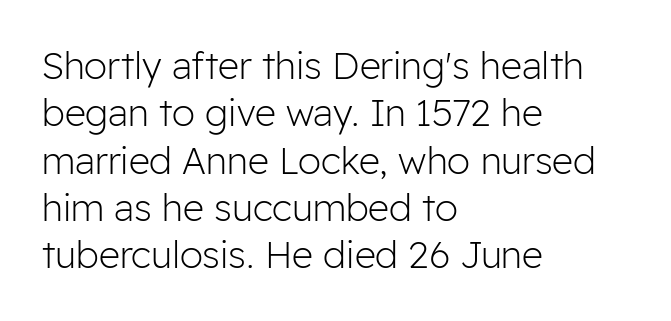
Q: Is the text bold? A: No.
Q: Is the text italic (slanted)? A: No, it is upright.
Q: Is the typeface a serif or a sans-serif typeface? A: Sans-serif.
Q: Is the text underlined? A: No.
Q: How is the paragraph aligned? A: Left-aligned.
Q: Is the spacing between letters normal or unusually wide? A: Normal.
Q: Is the spacing between lines tight, normal or loose? A: Normal.
Q: Width (condensed, normal, or wide)? A: Normal.
Q: Stroke contrast? A: Low.
Q: x-height? A: Medium.
Q: Monospaced? A: No.
